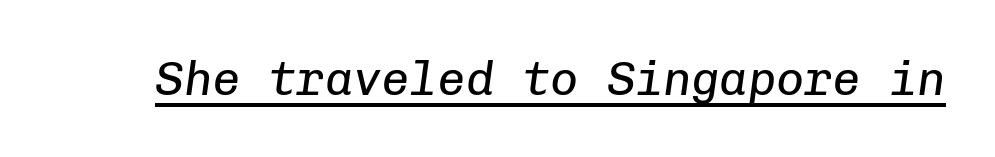
The typeface has the unassuming heft of standard copy or less. Words appear dense and cohesive because spacing is normal. Check the space under the baseline: a stroke is drawn there. The letters march in equal steps, a hallmark of fixed-pitch type. The font's italic variant was chosen for this text.
